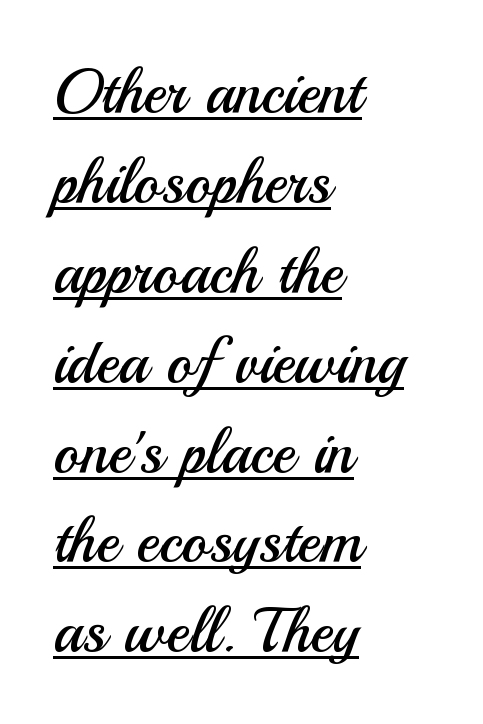
Q: Is the text bold? A: No.
Q: Is the text italic (slanted)? A: Yes.
Q: Is the typeface a serif or a sans-serif typeface? A: Sans-serif.
Q: Is the text underlined? A: Yes.
Q: How is the paragraph aligned? A: Left-aligned.
Q: Is the spacing between letters normal or unusually wide? A: Normal.
Q: Is the spacing between lines tight, normal or loose? A: Normal.
Q: Width (condensed, normal, or wide)? A: Normal.
Q: Stroke contrast? A: Medium.
Q: x-height? A: Small.
Q: Monospaced? A: No.
